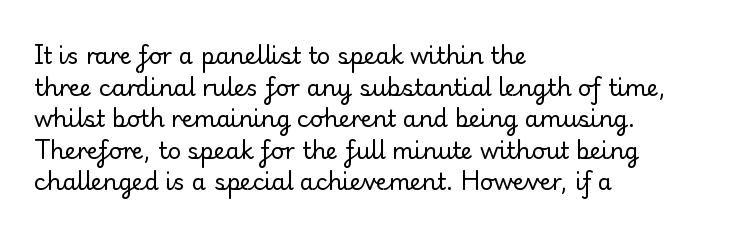
The image shows 23 px text type, upright; set left-aligned, normal line spacing (1.37x), normal letter spacing, not underlined.
